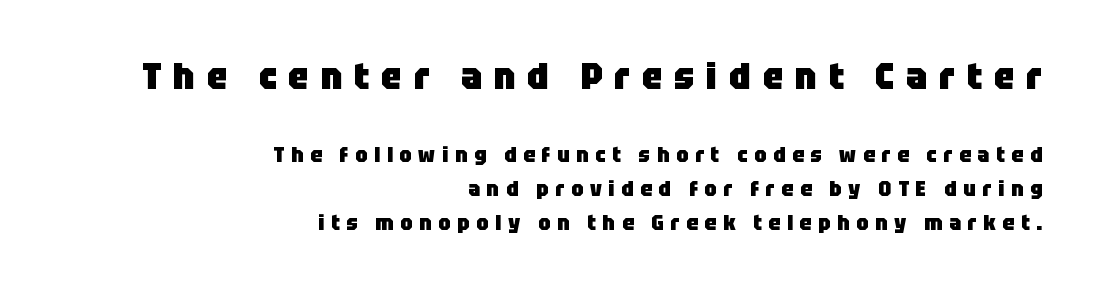
These lines were composed using upright roman letters. The string is rendered with underlining switched off. The typesetting leans heavy: a genuine bold. The gaps between neighbouring characters are conspicuously large. Vertical spacing — default.
